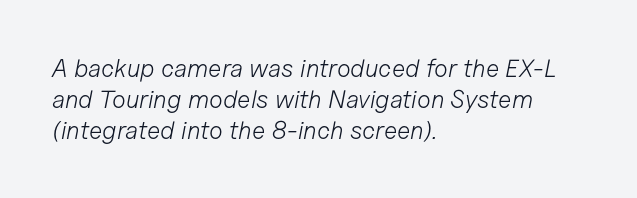
Tracking value appears to be zero — textbook default spacing. Quick note: underline off. The passage shown stacks its lines at a standard gap. The font's italic variant was chosen for this text. The text block is weighted toward the left margin, trailing off unevenly rightward. Each stroke keeps to a modest, everyday thickness or less.
